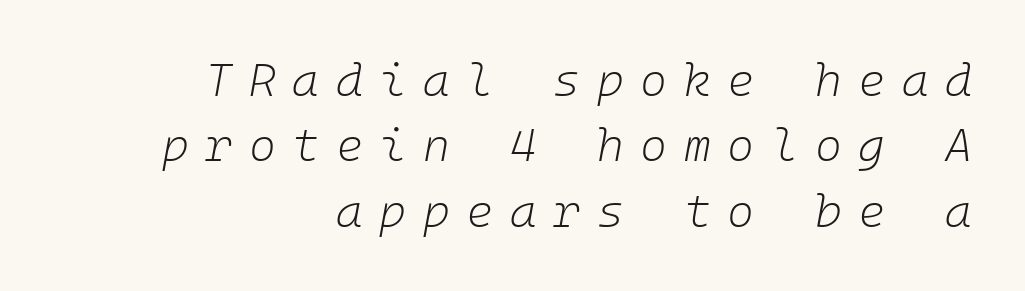
The image shows 46 px light type, italic (leaning right); set right-aligned, normal line spacing (1.42x), unusually wide letter spacing (+0.36 em), not underlined; low stroke contrast and a medium x-height.
